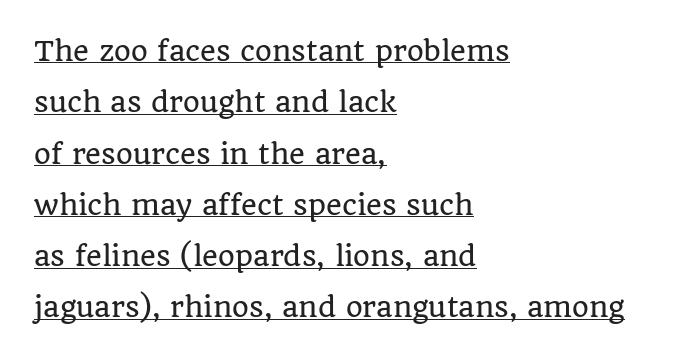
{"italic": "no", "underline": "yes", "align": "left", "line_spacing": "loose", "line_spacing_ratio": 1.9, "letter_spacing": "normal", "letter_spacing_em": 0.0, "glyph_px": 27}
